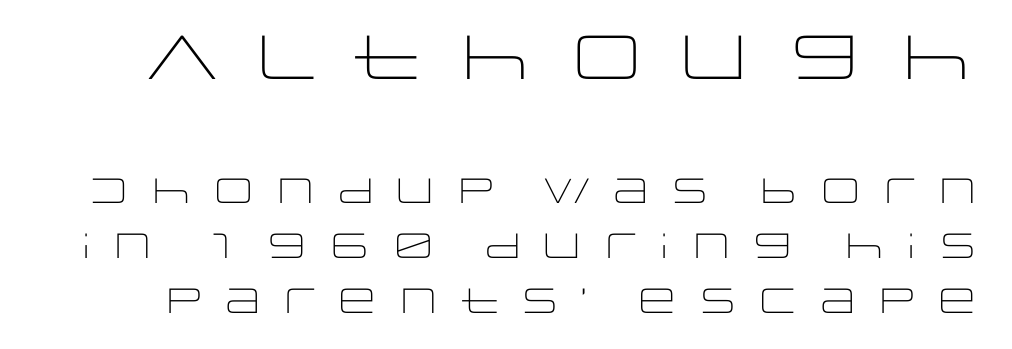
{"serif": "no", "italic": "no", "bold": "no", "weight": "light", "width": "wide", "stroke_contrast": "low", "x_height": "large", "monospaced": "no", "underline": "no", "line_spacing": "normal", "line_spacing_ratio": 1.56, "letter_spacing": "wide", "letter_spacing_em": 0.24, "larger_block": "first", "size_ratio": 1.77, "glyph_px": 62}
